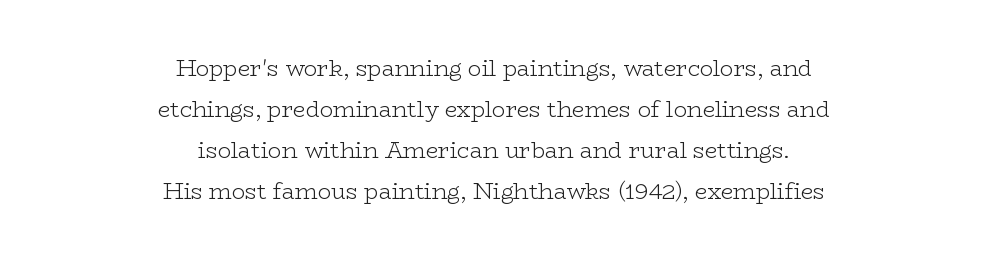
The image shows 22 px text type, upright; set centered, line spacing 1.86x, normal letter spacing, not underlined.
